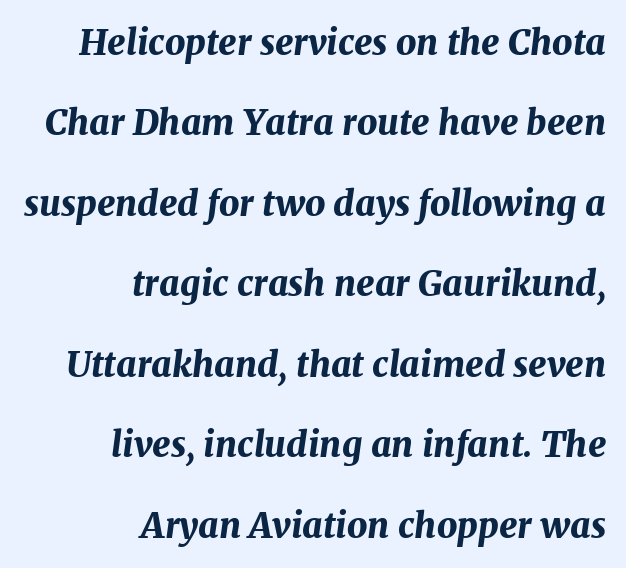
Q: Is the text bold? A: Yes.
Q: Is the text italic (slanted)? A: Yes, it leans right by about 7 degrees.
Q: Is the text underlined? A: No.
Q: How is the paragraph aligned? A: Right-aligned.
Q: Is the spacing between letters normal or unusually wide? A: Normal.
Q: Is the spacing between lines tight, normal or loose? A: Loose.
Q: Width (condensed, normal, or wide)? A: Normal.
Q: Stroke contrast? A: Medium.
Q: x-height? A: Medium.
Q: Monospaced? A: No.
